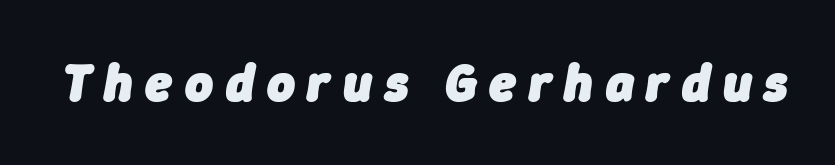
Q: Is the text bold? A: Yes.
Q: Is the text italic (slanted)? A: Yes, it leans right by about 9 degrees.
Q: Is the text underlined? A: No.
Q: Is the spacing between letters normal or unusually wide? A: Unusually wide.
Q: Width (condensed, normal, or wide)? A: Normal.
Q: Stroke contrast? A: Low.
Q: x-height? A: Medium.
Q: Monospaced? A: No.
